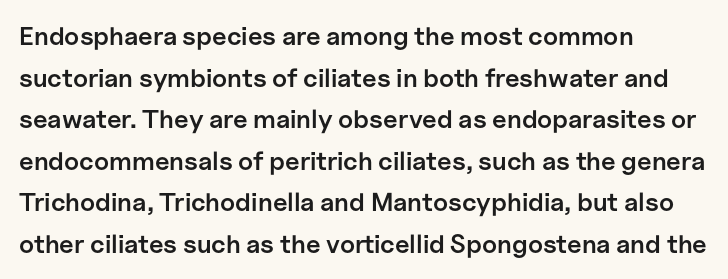
The space between consecutive lines is moderate. All the whitespace from short lines collects on the right. Is there any slant? The stems are plumb. The gaps between neighbouring characters are ordinary and unremarkable. Is the type bold? Partly — it's a semibold, heavier than regular but not fully bold.
